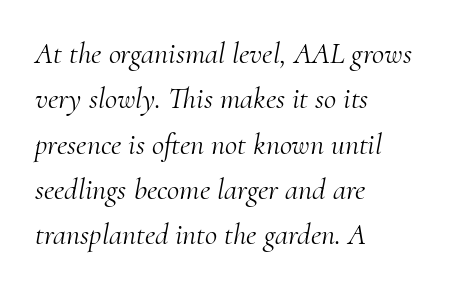
{"serif": "yes", "italic": "yes", "lean": "right", "slant_degrees": 10, "bold": "no", "weight": "light", "width": "normal", "stroke_contrast": "medium", "x_height": "small", "monospaced": "no", "underline": "no", "align": "left", "line_spacing": "normal", "line_spacing_ratio": 1.51, "letter_spacing": "normal", "letter_spacing_em": 0.0, "glyph_px": 30}
